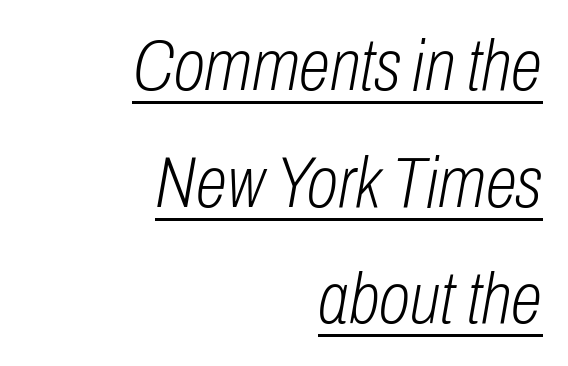
Q: Is the text bold? A: No.
Q: Is the text italic (slanted)? A: Yes, it leans right by about 10 degrees.
Q: Is the text underlined? A: Yes.
Q: How is the paragraph aligned? A: Right-aligned.
Q: Is the spacing between letters normal or unusually wide? A: Normal.
Q: Is the spacing between lines tight, normal or loose? A: Normal.
Q: Width (condensed, normal, or wide)? A: Condensed.
Q: Stroke contrast? A: Low.
Q: x-height? A: Medium.
Q: Monospaced? A: No.
